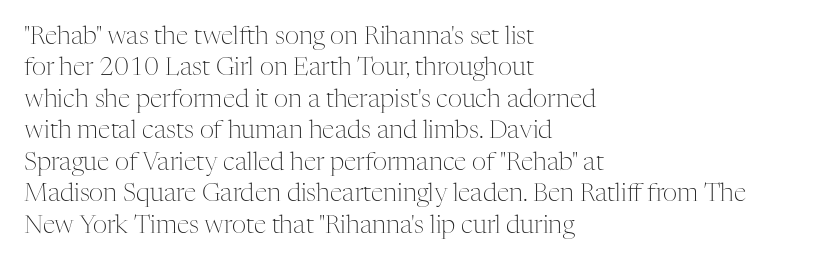
{"italic": "no", "bold": "no", "underline": "no", "align": "left", "line_spacing": "normal", "line_spacing_ratio": 1.26, "letter_spacing": "normal", "letter_spacing_em": 0.0, "glyph_px": 25}
